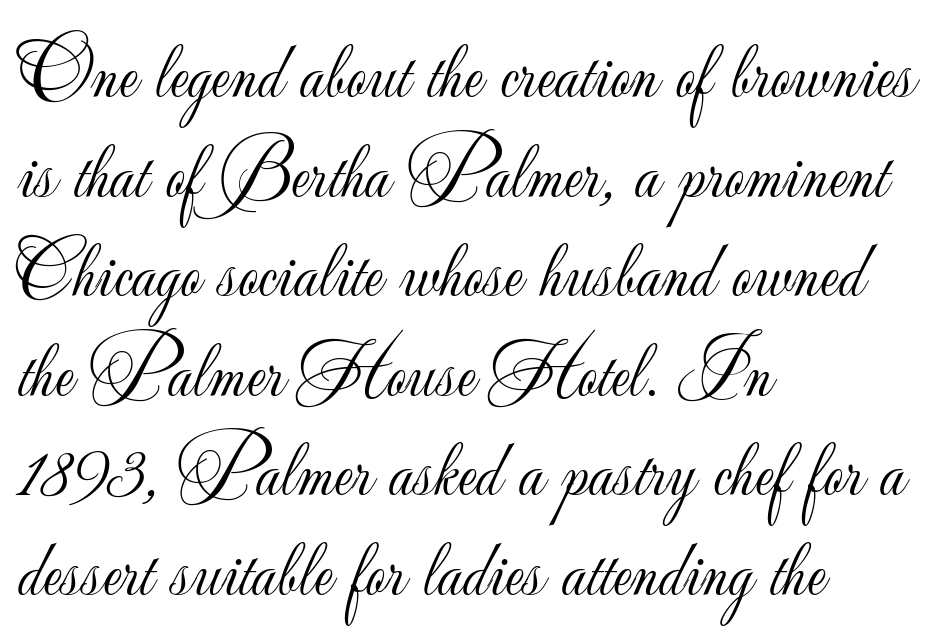
{"serif": "no", "bold": "no", "weight": "light", "width": "normal", "stroke_contrast": "low", "x_height": "small", "monospaced": "no", "underline": "no", "align": "left", "line_spacing": "normal", "line_spacing_ratio": 1.26, "letter_spacing": "normal", "letter_spacing_em": 0.0, "glyph_px": 79}
